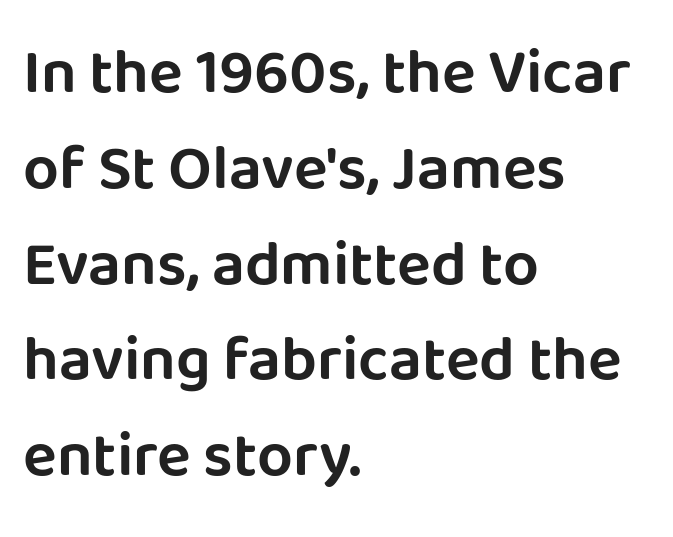
The image shows 63 px sans-serif type, upright; set left-aligned, normal line spacing (1.52x), normal letter spacing, not underlined; low stroke contrast and a large x-height.
